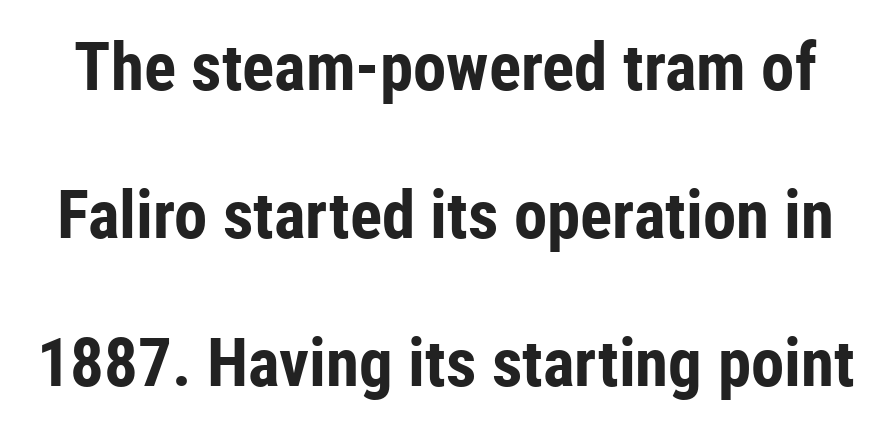
{"serif": "no", "italic": "no", "bold": "yes", "weight": "bold", "width": "condensed", "stroke_contrast": "low", "x_height": "medium", "monospaced": "no", "underline": "no", "line_spacing": "loose", "line_spacing_ratio": 2.21, "letter_spacing": "normal", "letter_spacing_em": 0.0, "glyph_px": 67}
